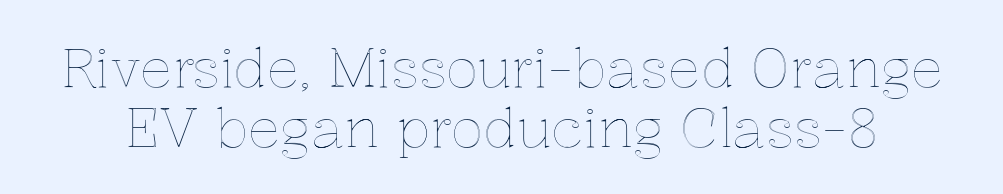
The image shows 54 px text type, upright; set tight line spacing (1.11x), normal letter spacing, not underlined; a medium x-height.
